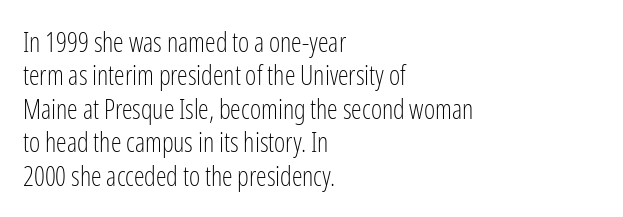
Q: Is the text bold? A: No.
Q: Is the text italic (slanted)? A: No, it is upright.
Q: Is the text underlined? A: No.
Q: How is the paragraph aligned? A: Left-aligned.
Q: Is the spacing between letters normal or unusually wide? A: Normal.
